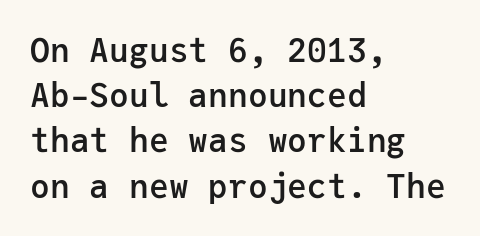
The image shows 33 px semibold sans-serif type, upright, monospaced; set left-aligned, normal line spacing (1.37x), normal letter spacing, not underlined; low stroke contrast and a medium x-height.
